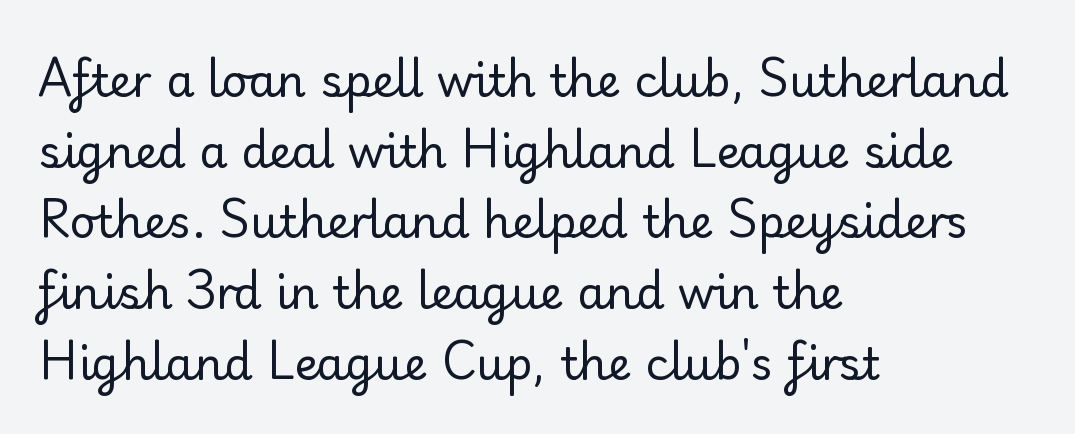
Q: Is the text bold? A: No.
Q: Is the text italic (slanted)? A: No, it is upright.
Q: Is the typeface a serif or a sans-serif typeface? A: Sans-serif.
Q: Is the text underlined? A: No.
Q: How is the paragraph aligned? A: Left-aligned.
Q: Is the spacing between letters normal or unusually wide? A: Normal.
Q: Is the spacing between lines tight, normal or loose? A: Normal.
Q: Width (condensed, normal, or wide)? A: Normal.
Q: Stroke contrast? A: Low.
Q: x-height? A: Small.
Q: Monospaced? A: No.
